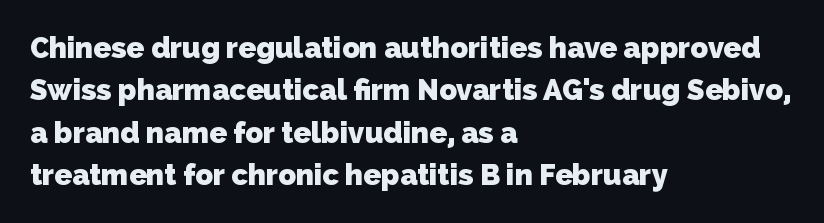
Q: Is the text bold? A: Yes.
Q: Is the typeface a serif or a sans-serif typeface? A: Sans-serif.
Q: Is the text underlined? A: No.
Q: How is the paragraph aligned? A: Left-aligned.
Q: Is the spacing between letters normal or unusually wide? A: Normal.
Q: Is the spacing between lines tight, normal or loose? A: Normal.
Q: Width (condensed, normal, or wide)? A: Normal.
Q: Stroke contrast? A: Low.
Q: x-height? A: Medium.
Q: Monospaced? A: No.
